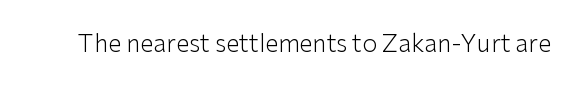
The image shows 24 px text type, upright; set normal letter spacing, not underlined.
